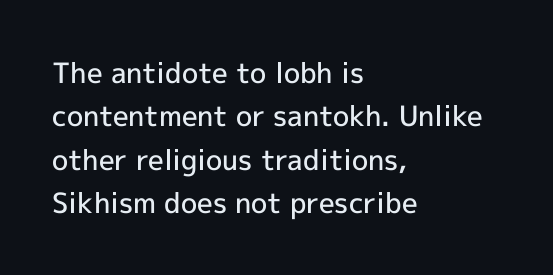
Q: Is the text bold? A: Semi-bold.
Q: Is the text italic (slanted)? A: No, it is upright.
Q: Is the typeface a serif or a sans-serif typeface? A: Sans-serif.
Q: Is the text underlined? A: No.
Q: How is the paragraph aligned? A: Left-aligned.
Q: Is the spacing between letters normal or unusually wide? A: Normal.
Q: Is the spacing between lines tight, normal or loose? A: Normal.
Q: Width (condensed, normal, or wide)? A: Normal.
Q: x-height? A: Medium.
Q: Monospaced? A: No.
